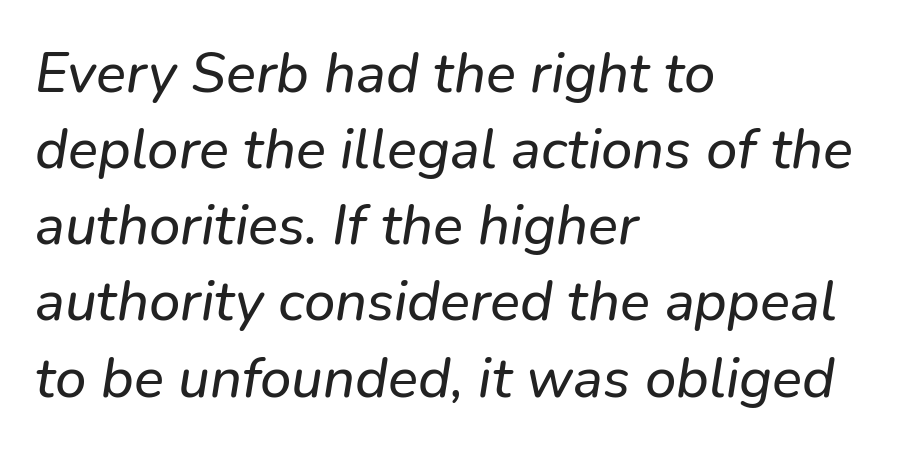
The image shows 56 px text type, italic (leaning right); set left-aligned, normal line spacing (1.36x), normal letter spacing, not underlined; low stroke contrast and a medium x-height.
